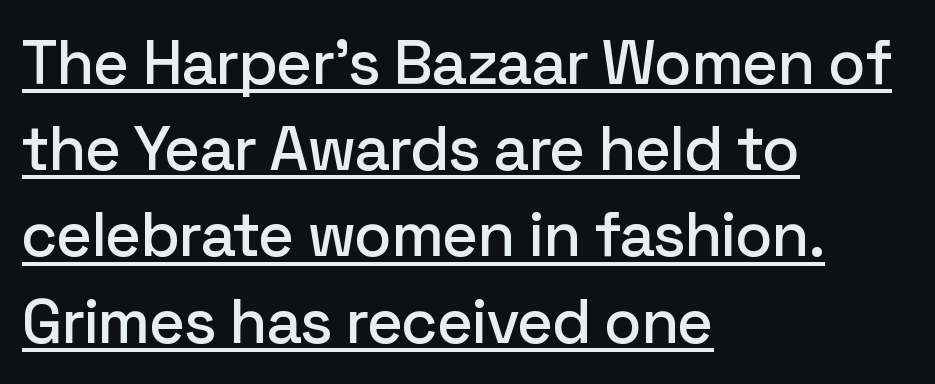
{"serif": "no", "italic": "no", "width": "normal", "stroke_contrast": "low", "x_height": "medium", "monospaced": "no", "underline": "yes", "align": "left", "line_spacing": "normal", "line_spacing_ratio": 1.39, "letter_spacing": "normal", "letter_spacing_em": 0.0, "glyph_px": 62}
